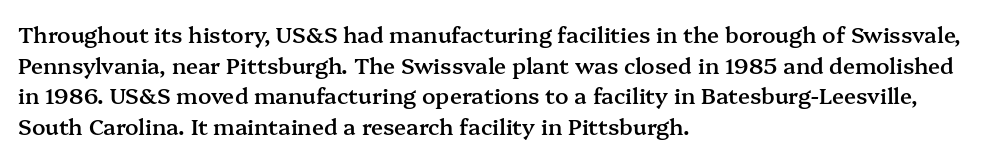
{"italic": "no", "bold": "semi", "underline": "no", "align": "left", "line_spacing": "normal", "line_spacing_ratio": 1.39, "letter_spacing": "normal", "letter_spacing_em": 0.0, "glyph_px": 22}
